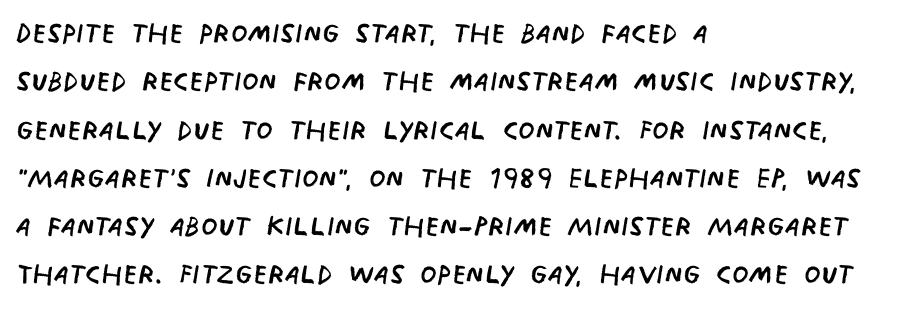
{"serif": "no", "bold": "no", "weight": "regular", "width": "condensed", "stroke_contrast": "low", "x_height": "large", "monospaced": "no", "underline": "no", "align": "left", "line_spacing": "normal", "line_spacing_ratio": 1.27, "letter_spacing": "normal", "letter_spacing_em": 0.0, "glyph_px": 38}
